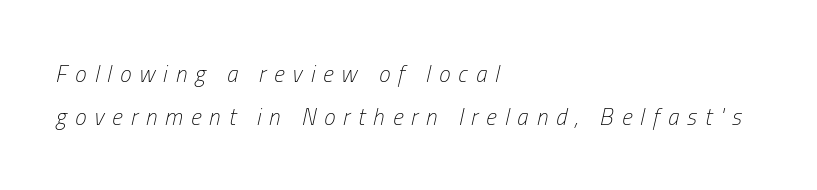
The image shows 23 px text type, italic (leaning right); set left-aligned, line spacing 1.89x, unusually wide letter spacing (+0.35 em), not underlined.
